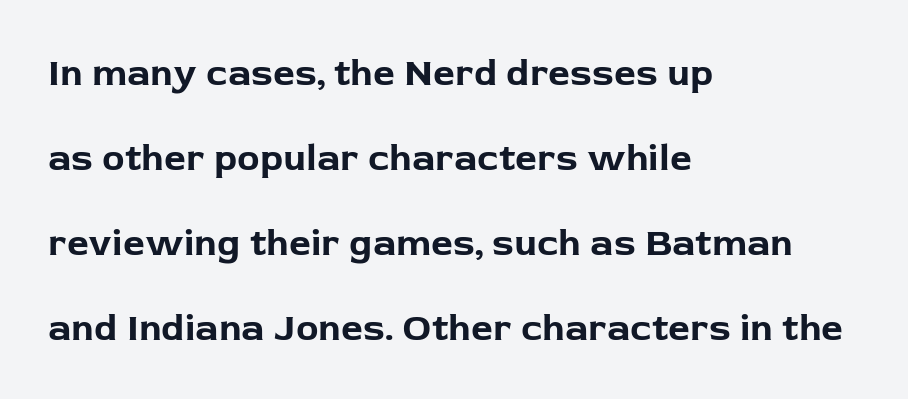
Q: Is the text bold? A: Yes.
Q: Is the text italic (slanted)? A: No, it is upright.
Q: Is the typeface a serif or a sans-serif typeface? A: Sans-serif.
Q: Is the text underlined? A: No.
Q: How is the paragraph aligned? A: Left-aligned.
Q: Is the spacing between letters normal or unusually wide? A: Normal.
Q: Is the spacing between lines tight, normal or loose? A: Loose.
Q: Width (condensed, normal, or wide)? A: Normal.
Q: Stroke contrast? A: Low.
Q: x-height? A: Medium.
Q: Monospaced? A: No.
